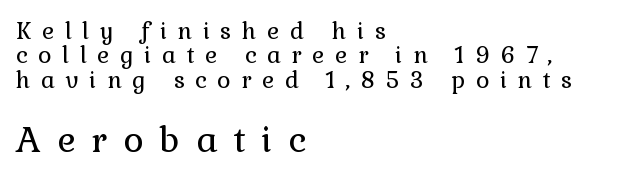
{"serif": "yes", "italic": "no", "bold": "no", "weight": "regular", "width": "normal", "stroke_contrast": "low", "x_height": "medium", "monospaced": "no", "underline": "no", "align": "left", "line_spacing": "tight", "line_spacing_ratio": 1.06, "letter_spacing": "wide", "letter_spacing_em": 0.46, "larger_block": "second", "size_ratio": 1.52, "glyph_px": 35}
